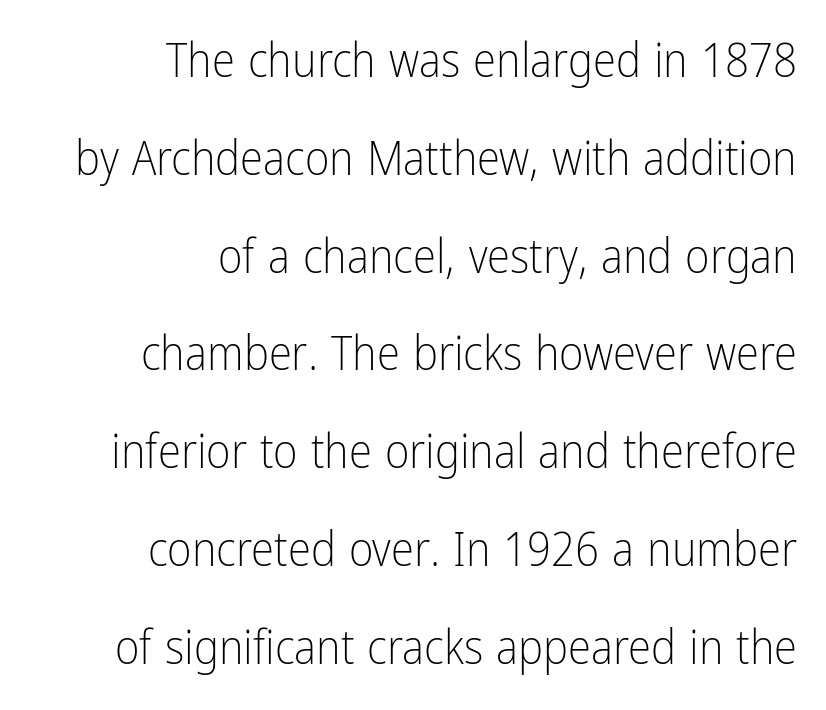
{"serif": "no", "italic": "no", "bold": "no", "weight": "light", "width": "condensed", "stroke_contrast": "low", "x_height": "medium", "monospaced": "no", "underline": "no", "align": "right", "line_spacing": "loose", "line_spacing_ratio": 2.08, "letter_spacing": "normal", "letter_spacing_em": 0.0, "glyph_px": 47}
